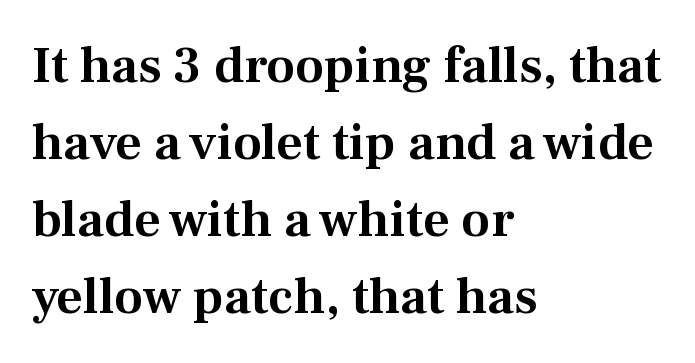
The image shows 52 px serif type, upright; set left-aligned, normal line spacing (1.48x), normal letter spacing, not underlined; medium stroke contrast and a medium x-height.
